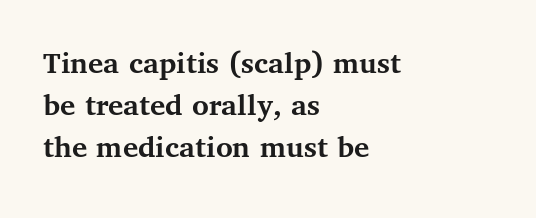
Q: Is the text bold? A: Yes.
Q: Is the text italic (slanted)? A: No, it is upright.
Q: Is the typeface a serif or a sans-serif typeface? A: Serif.
Q: Is the text underlined? A: No.
Q: How is the paragraph aligned? A: Left-aligned.
Q: Is the spacing between letters normal or unusually wide? A: Normal.
Q: Is the spacing between lines tight, normal or loose? A: Normal.
Q: Width (condensed, normal, or wide)? A: Normal.
Q: Stroke contrast? A: Medium.
Q: x-height? A: Medium.
Q: Monospaced? A: No.
